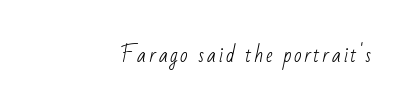
The image shows 20 px text type; set right-aligned, not underlined.
